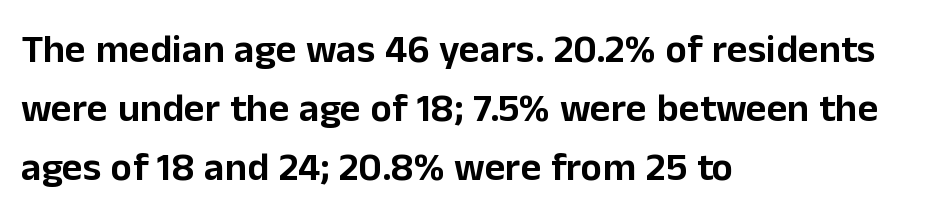
{"serif": "no", "italic": "no", "width": "normal", "stroke_contrast": "low", "x_height": "medium", "monospaced": "no", "underline": "no", "align": "left", "line_spacing": "normal", "line_spacing_ratio": 1.47, "letter_spacing": "normal", "letter_spacing_em": 0.0, "glyph_px": 40}
